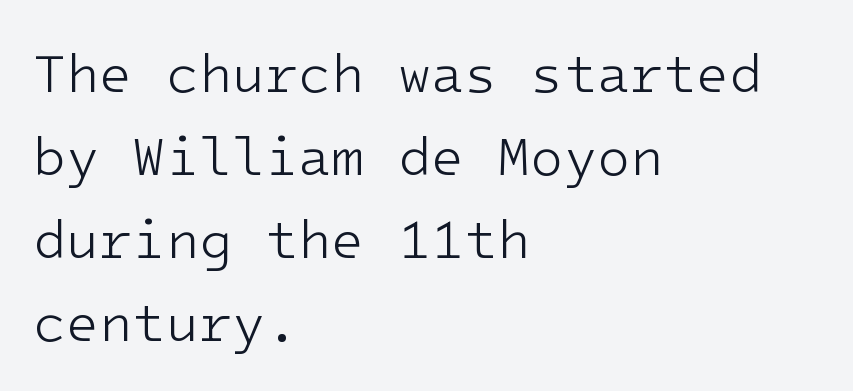
The image shows 54 px light sans-serif type, upright, monospaced; set left-aligned, normal line spacing (1.54x), normal letter spacing, not underlined; low stroke contrast and a medium x-height.
